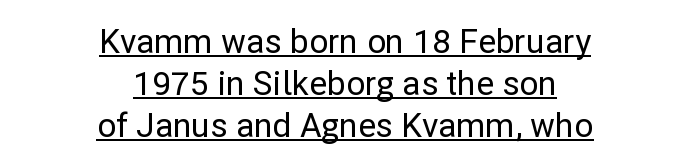
The image shows 33 px sans-serif type, upright; set centered, normal line spacing (1.27x), normal letter spacing, underlined; low stroke contrast and a medium x-height.
